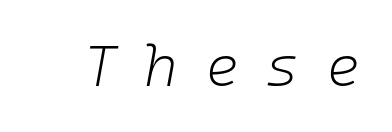
Q: Is the text bold? A: No.
Q: Is the text italic (slanted)? A: Yes, it leans right by about 10 degrees.
Q: Is the text underlined? A: No.
Q: Is the spacing between letters normal or unusually wide? A: Unusually wide.
Q: Width (condensed, normal, or wide)? A: Normal.
Q: Stroke contrast? A: Low.
Q: x-height? A: Medium.
Q: Monospaced? A: Yes.
